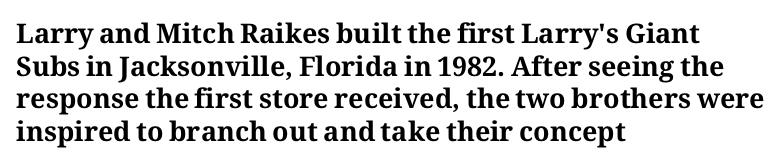
Q: Is the text bold? A: Yes.
Q: Is the text italic (slanted)? A: No, it is upright.
Q: Is the text underlined? A: No.
Q: How is the paragraph aligned? A: Left-aligned.
Q: Is the spacing between letters normal or unusually wide? A: Normal.
